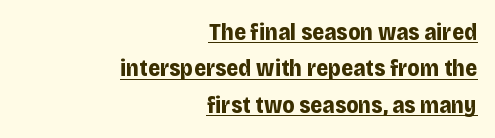
{"italic": "no", "bold": "yes", "underline": "yes", "align": "right", "line_spacing": "normal", "line_spacing_ratio": 1.58, "letter_spacing": "normal", "letter_spacing_em": 0.0, "glyph_px": 23}
